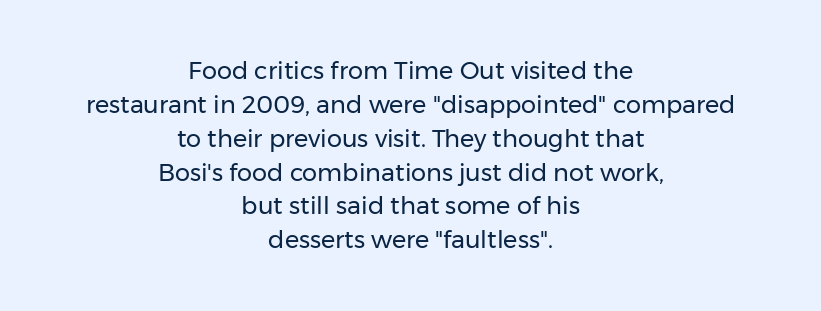
{"italic": "no", "bold": "no", "underline": "no", "align": "center", "line_spacing": "normal", "line_spacing_ratio": 1.41, "letter_spacing": "normal", "letter_spacing_em": 0.0, "glyph_px": 24}
